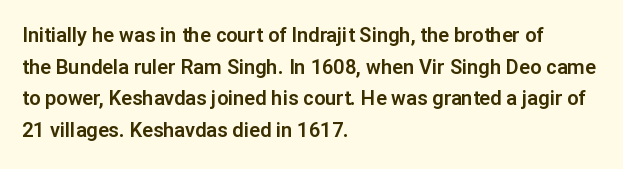
The image shows 20 px text type, upright; set left-aligned, normal line spacing (1.58x), normal letter spacing, not underlined.
